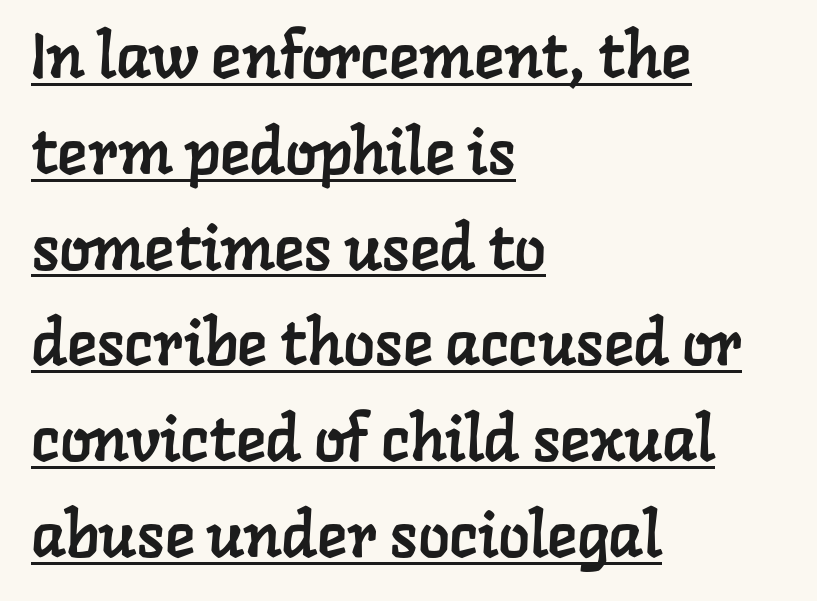
The image shows 63 px serif type; set left-aligned, normal line spacing (1.52x), normal letter spacing, underlined; low stroke contrast and a medium x-height.
